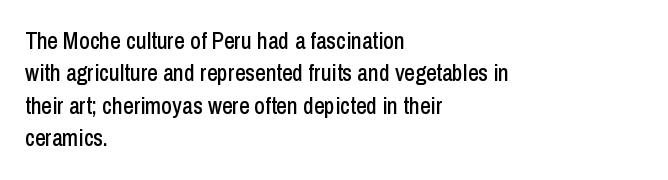
Rule under the text: the space is simply empty. Glyph-to-glyph distance matches everyday printed text. This block has exactly the height ordinary leading produces. Every character sits straight up, as roman type does. Teacher's note: observe the even left margin — that is flush-left alignment.
